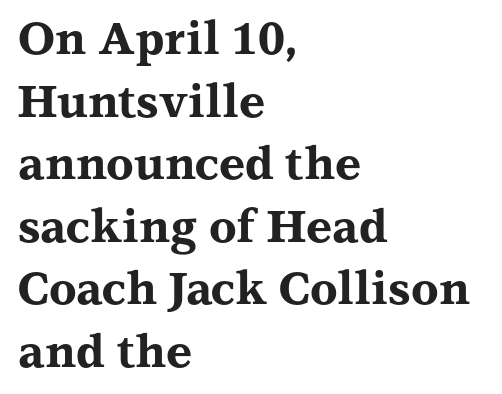
Q: Is the text bold? A: Yes.
Q: Is the text italic (slanted)? A: No, it is upright.
Q: Is the typeface a serif or a sans-serif typeface? A: Serif.
Q: Is the text underlined? A: No.
Q: How is the paragraph aligned? A: Left-aligned.
Q: Is the spacing between letters normal or unusually wide? A: Normal.
Q: Is the spacing between lines tight, normal or loose? A: Normal.
Q: Width (condensed, normal, or wide)? A: Wide.
Q: Stroke contrast? A: Medium.
Q: x-height? A: Medium.
Q: Monospaced? A: No.
